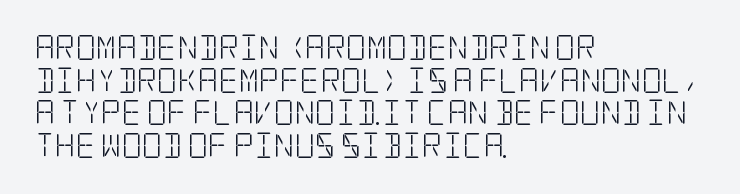
The image shows 25 px text type, upright; set left-aligned, normal line spacing (1.31x), normal letter spacing, not underlined.
